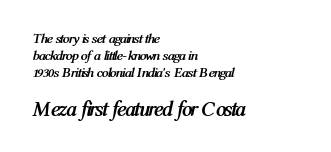
{"italic": "yes", "lean": "right", "slant_degrees": 12, "bold": "yes", "underline": "no", "align": "left", "line_spacing_ratio": 1.21, "letter_spacing": "normal", "letter_spacing_em": 0.0, "larger_block": "second", "size_ratio": 1.5, "glyph_px": 21}
